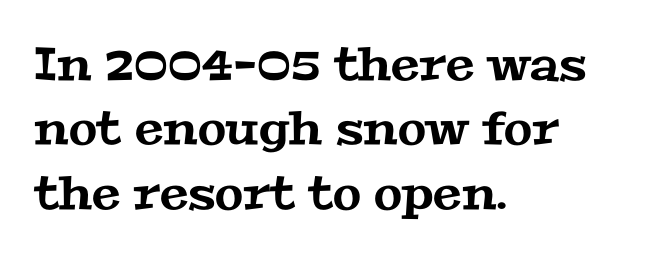
{"serif": "yes", "width": "wide", "stroke_contrast": "medium", "x_height": "medium", "monospaced": "no", "underline": "no", "align": "left", "line_spacing": "normal", "line_spacing_ratio": 1.4, "letter_spacing": "normal", "letter_spacing_em": 0.0, "glyph_px": 46}
